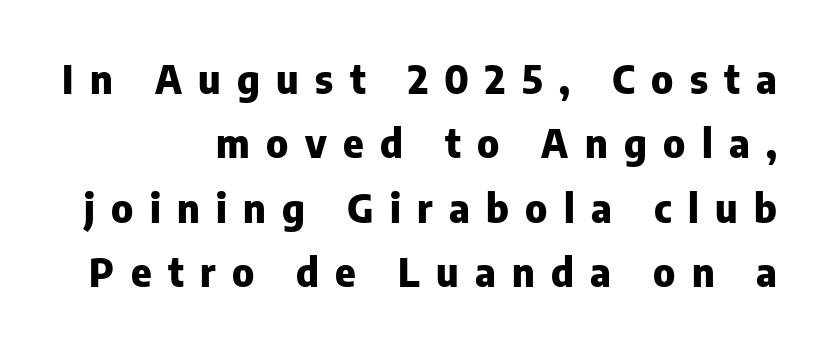
The image shows 39 px heavy sans-serif type, upright; set right-aligned, normal line spacing (1.65x), unusually wide letter spacing (+0.42 em), not underlined; low stroke contrast and a medium x-height.
